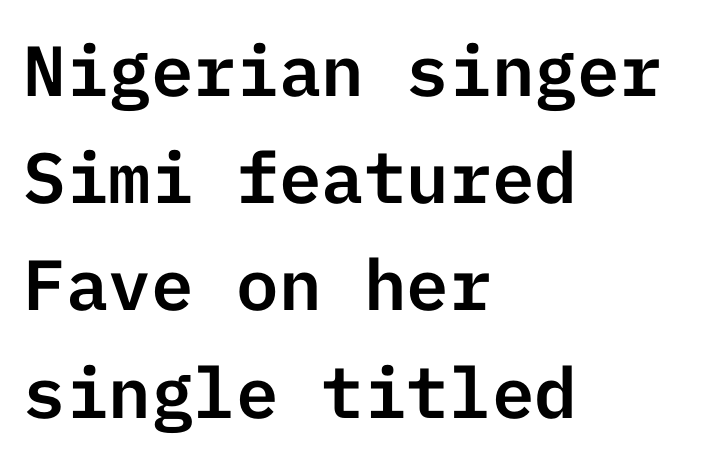
Q: Is the text italic (slanted)? A: No, it is upright.
Q: Is the typeface a serif or a sans-serif typeface? A: Sans-serif.
Q: Is the text underlined? A: No.
Q: How is the paragraph aligned? A: Left-aligned.
Q: Is the spacing between letters normal or unusually wide? A: Normal.
Q: Is the spacing between lines tight, normal or loose? A: Normal.
Q: Width (condensed, normal, or wide)? A: Normal.
Q: Stroke contrast? A: Low.
Q: x-height? A: Medium.
